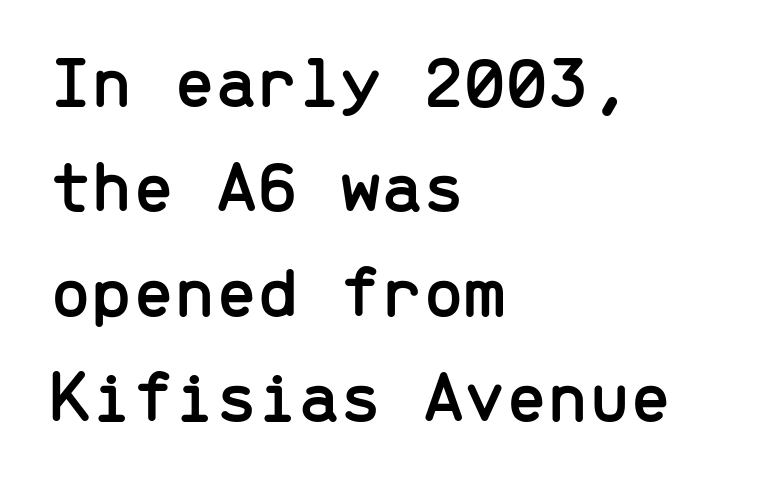
Leftover space on each line is placed entirely after the last word. This is sans-serif lettering, the kind often seen on screens and signage. Each row of text sits above clean, open space. The letters sit at their default tracking, neither squeezed nor spread. Posture: straight, roman, zero tilt.
